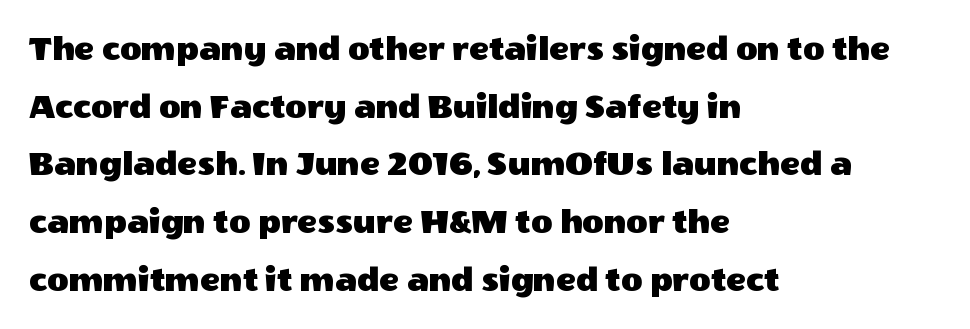
{"serif": "no", "italic": "no", "width": "normal", "x_height": "large", "monospaced": "no", "underline": "no", "align": "left", "line_spacing": "normal", "line_spacing_ratio": 1.56, "letter_spacing": "normal", "letter_spacing_em": 0.0, "glyph_px": 37}
